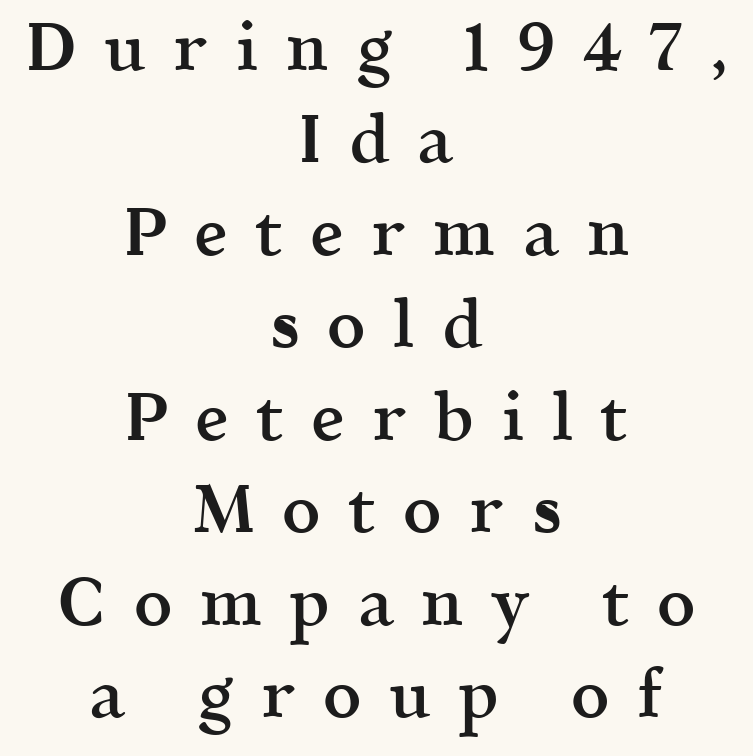
Q: Is the text bold? A: Semi-bold.
Q: Is the text italic (slanted)? A: No, it is upright.
Q: Is the typeface a serif or a sans-serif typeface? A: Serif.
Q: Is the text underlined? A: No.
Q: How is the paragraph aligned? A: Centered.
Q: Is the spacing between letters normal or unusually wide? A: Unusually wide.
Q: Is the spacing between lines tight, normal or loose? A: Normal.
Q: Width (condensed, normal, or wide)? A: Normal.
Q: x-height? A: Medium.
Q: Monospaced? A: No.
